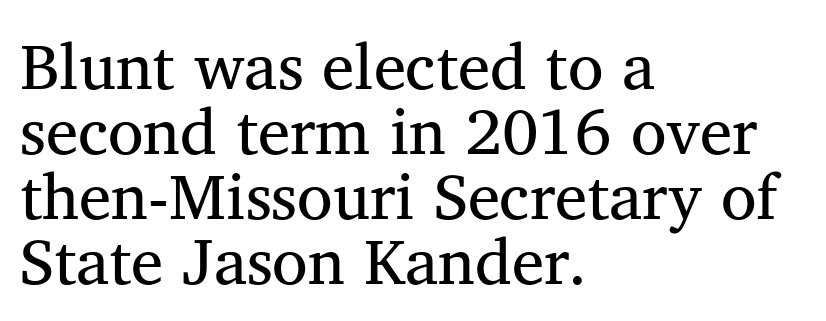
{"serif": "yes", "italic": "no", "bold": "no", "weight": "regular", "width": "normal", "stroke_contrast": "medium", "x_height": "medium", "monospaced": "no", "underline": "no", "align": "left", "line_spacing": "tight", "line_spacing_ratio": 1.0, "letter_spacing": "normal", "letter_spacing_em": 0.0, "glyph_px": 65}
